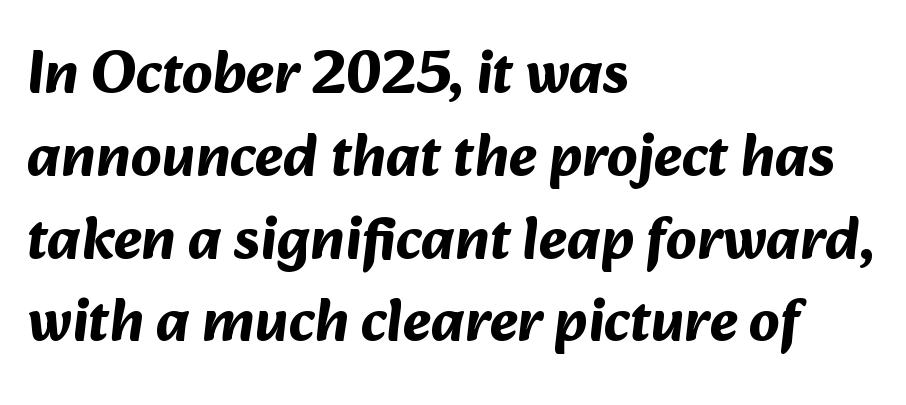
Q: Is the text bold? A: Yes.
Q: Is the typeface a serif or a sans-serif typeface? A: Sans-serif.
Q: Is the text underlined? A: No.
Q: How is the paragraph aligned? A: Left-aligned.
Q: Is the spacing between letters normal or unusually wide? A: Normal.
Q: Is the spacing between lines tight, normal or loose? A: Normal.
Q: Width (condensed, normal, or wide)? A: Normal.
Q: Stroke contrast? A: Medium.
Q: x-height? A: Medium.
Q: Monospaced? A: No.
